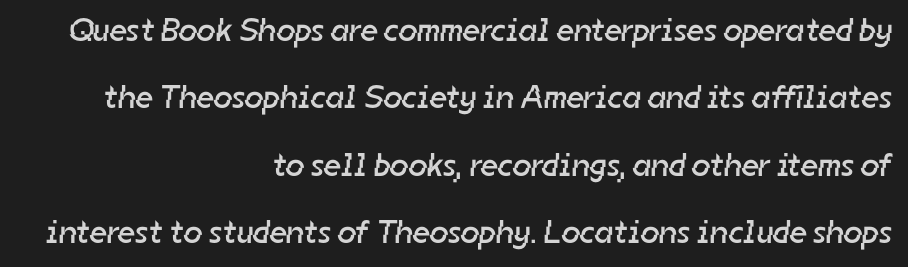
How are the letters spaced? Ordinarily, with no added tracking. The strokes carry an ordinary text weight at most. The letters advance in unequal steps, a hallmark of proportional type. A sans-serif font was chosen for this passage. This sample is right-justified, so line beginnings fall wherever the words allow.
